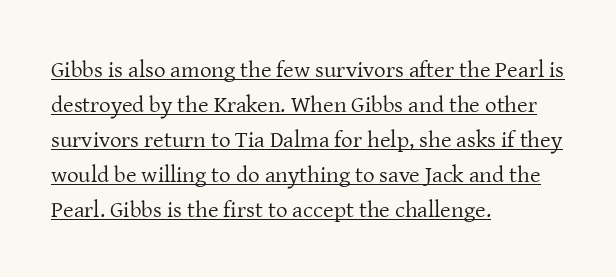
The lines sit at an ordinary, default distance from one another. Nothing heavy about these letters — not bold at all. Notice how the passage keeps a crisp vertical edge on the left only. Is there any slant? The stems are plumb.
